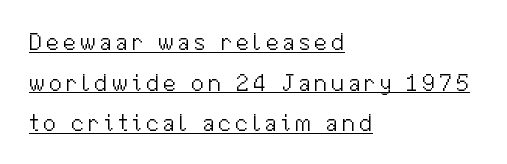
{"italic": "no", "bold": "no", "underline": "yes", "align": "left", "line_spacing": "normal", "line_spacing_ratio": 1.69, "glyph_px": 24}
